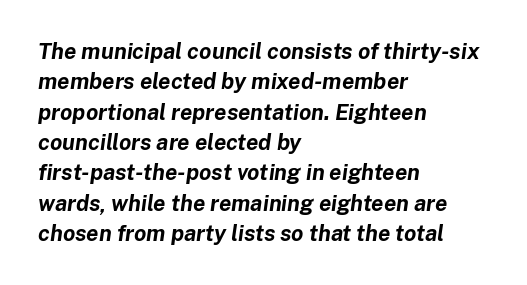
Horizontal alignment here is leftward, the default for most running prose. Italic: yes, the glyphs are oblique. Beneath every word, the page is bare. Words appear dense and cohesive because spacing is normal. These lines carry a lot of weight — the face is fully bold. A normal amount of white space separates one row of letters from the next.
